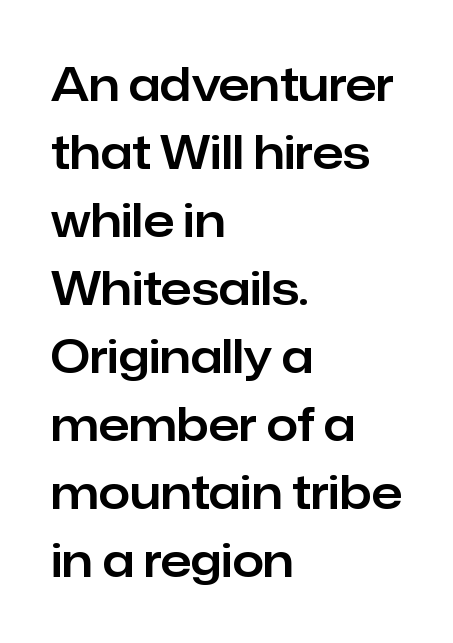
The image shows 45 px sans-serif type, upright; set left-aligned, normal line spacing (1.51x), normal letter spacing, not underlined; low stroke contrast and a medium x-height.
